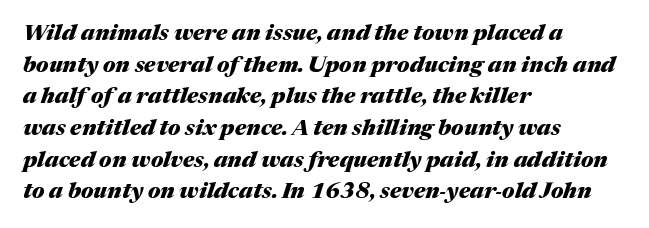
Q: Is the text bold? A: Yes.
Q: Is the text italic (slanted)? A: Yes, it leans right by about 17 degrees.
Q: Is the text underlined? A: No.
Q: How is the paragraph aligned? A: Left-aligned.
Q: Is the spacing between letters normal or unusually wide? A: Normal.
Q: Is the spacing between lines tight, normal or loose? A: Normal.
